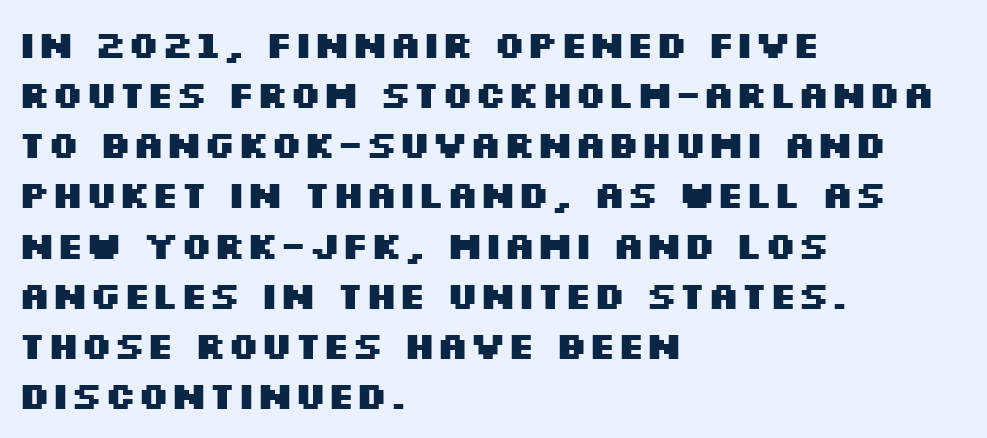
Q: Is the text bold? A: Yes.
Q: Is the text italic (slanted)? A: No, it is upright.
Q: Is the typeface a serif or a sans-serif typeface? A: Sans-serif.
Q: Is the text underlined? A: No.
Q: How is the paragraph aligned? A: Left-aligned.
Q: Is the spacing between letters normal or unusually wide? A: Normal.
Q: Is the spacing between lines tight, normal or loose? A: Normal.
Q: Width (condensed, normal, or wide)? A: Wide.
Q: Stroke contrast? A: Medium.
Q: x-height? A: Large.
Q: Monospaced? A: No.
